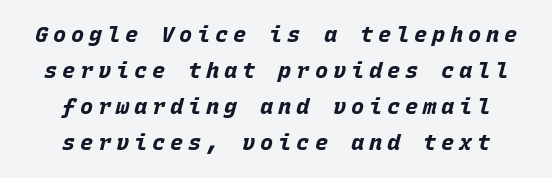
Q: Is the text bold? A: Yes.
Q: Is the text italic (slanted)? A: Yes, it leans right by about 15 degrees.
Q: Is the text underlined? A: No.
Q: How is the paragraph aligned? A: Centered.
Q: Is the spacing between letters normal or unusually wide? A: Unusually wide.
Q: Is the spacing between lines tight, normal or loose? A: Normal.
